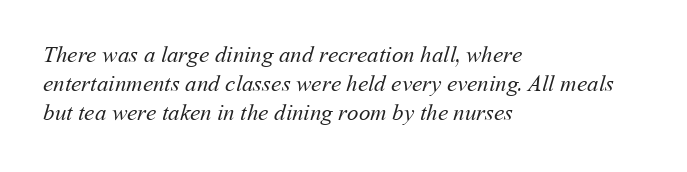
These lines keep a tight, regular rhythm from letter to letter. The weight tops out at a normal text grade. The passage is arranged the way most books set body copy — flush left. A typesetter would call this leading conventional body-copy spacing. The baseline area is clear.
